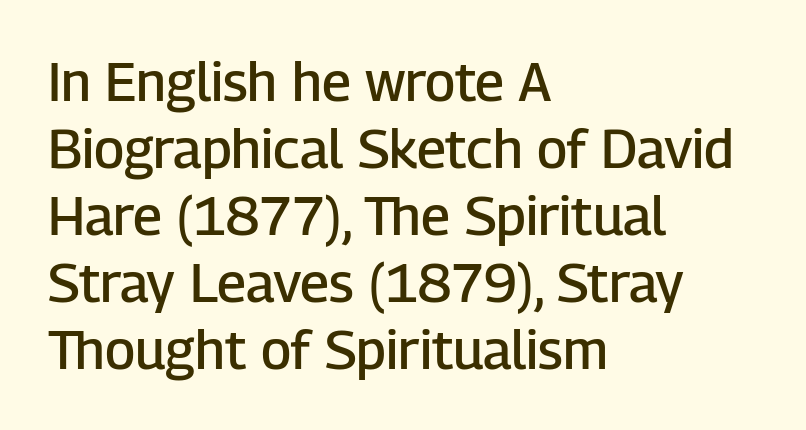
{"serif": "no", "italic": "no", "bold": "semi", "weight": "semibold", "width": "normal", "stroke_contrast": "low", "x_height": "medium", "monospaced": "no", "underline": "no", "align": "left", "line_spacing_ratio": 1.24, "letter_spacing": "normal", "letter_spacing_em": 0.0, "glyph_px": 54}
